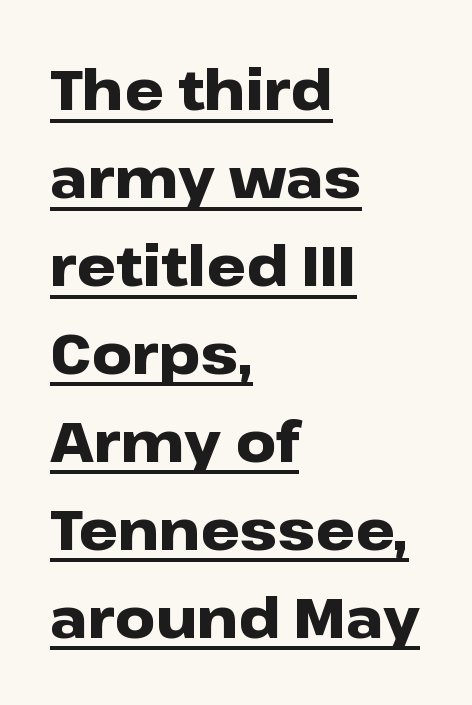
Q: Is the text bold? A: Yes.
Q: Is the text italic (slanted)? A: No, it is upright.
Q: Is the typeface a serif or a sans-serif typeface? A: Sans-serif.
Q: Is the text underlined? A: Yes.
Q: How is the paragraph aligned? A: Left-aligned.
Q: Is the spacing between letters normal or unusually wide? A: Normal.
Q: Is the spacing between lines tight, normal or loose? A: Normal.
Q: Width (condensed, normal, or wide)? A: Wide.
Q: Stroke contrast? A: Low.
Q: x-height? A: Medium.
Q: Monospaced? A: No.
